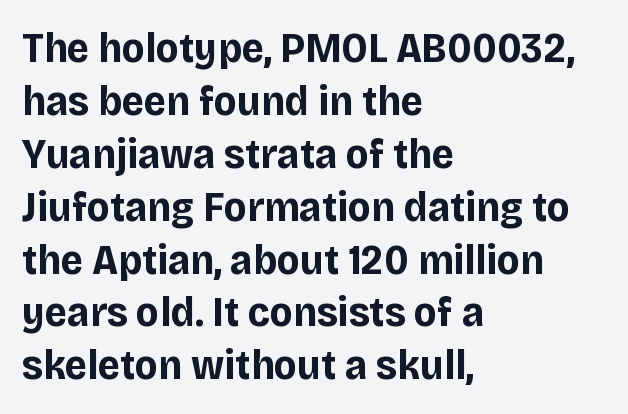
{"serif": "no", "italic": "no", "bold": "yes", "weight": "bold", "width": "normal", "stroke_contrast": "low", "x_height": "large", "monospaced": "no", "underline": "no", "align": "left", "line_spacing_ratio": 1.23, "letter_spacing": "normal", "letter_spacing_em": 0.0, "glyph_px": 43}
